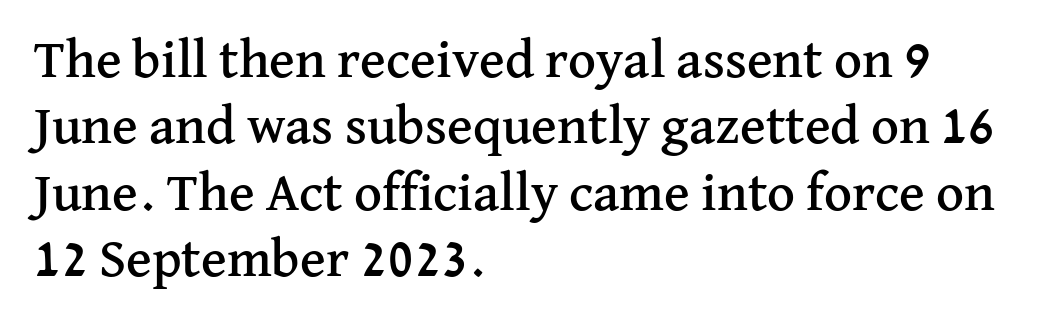
Is this a fixed-width face? No — the glyphs have proportional, varying widths. A typesetter would call this zero additional tracking. Serifs: yes, visible at the terminals of the letterforms. Descenders are the only things crossing below the line.
